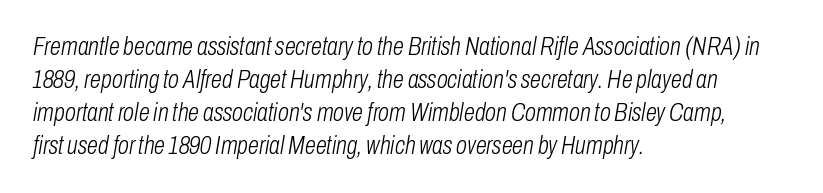
{"italic": "yes", "lean": "right", "slant_degrees": 10, "bold": "no", "underline": "no", "align": "left", "line_spacing": "normal", "line_spacing_ratio": 1.32, "letter_spacing": "normal", "letter_spacing_em": 0.0, "glyph_px": 25}
